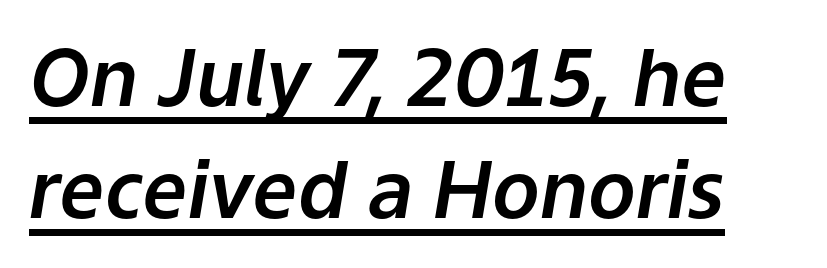
The passage shown is underscored from start to finish. How are the letters spaced? Ordinarily, with no added tracking. You could not count columns in this text — the font is proportionally spaced. The leading is moderate, giving the passage an even texture. The passage shown leans; its letterforms are oblique.
